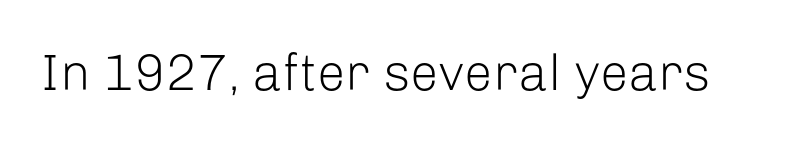
Q: Is the text bold? A: No.
Q: Is the text italic (slanted)? A: No, it is upright.
Q: Is the typeface a serif or a sans-serif typeface? A: Sans-serif.
Q: Is the text underlined? A: No.
Q: Is the spacing between letters normal or unusually wide? A: Normal.
Q: Width (condensed, normal, or wide)? A: Normal.
Q: Stroke contrast? A: Low.
Q: x-height? A: Medium.
Q: Monospaced? A: No.
